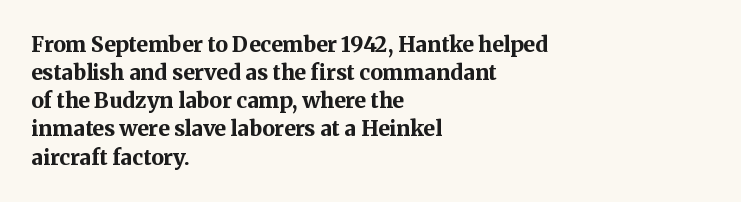
The image shows 21 px bold type, upright; set left-aligned, normal line spacing (1.34x), normal letter spacing, not underlined.
